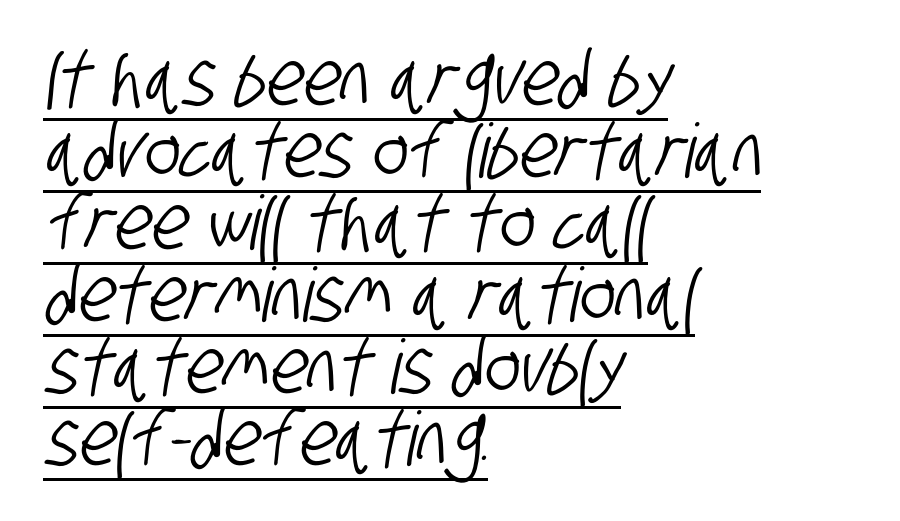
The image shows 75 px condensed sans-serif type; set left-aligned, tight line spacing (0.96x), normal letter spacing, underlined; low stroke contrast and a large x-height.
